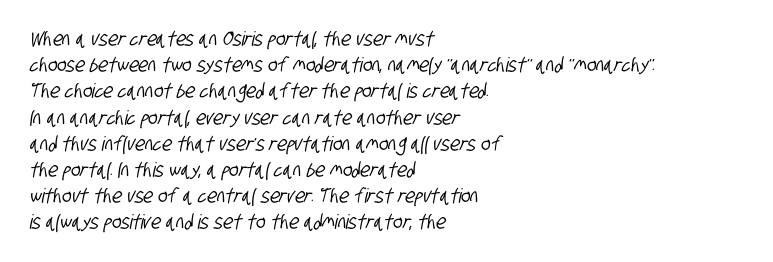
Q: Is the text underlined? A: No.
Q: How is the paragraph aligned? A: Left-aligned.
Q: Is the spacing between letters normal or unusually wide? A: Normal.
Q: Is the spacing between lines tight, normal or loose? A: Normal.
